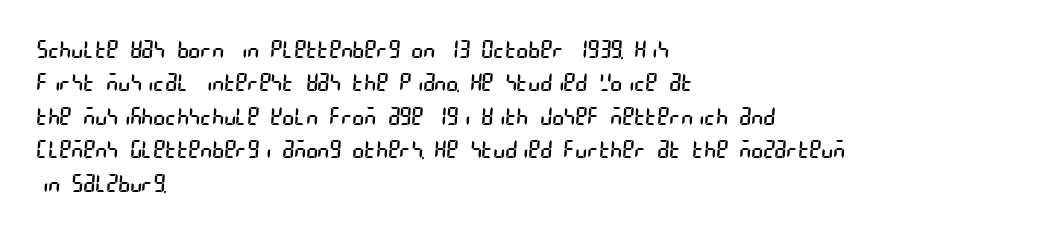
Heaviness? Minimal to ordinary, like unemphasized prose. The rendering keeps characters at their native spacing. Lines of text with bare space underneath. A student would call this left alignment; a typographer would say flush left, rag right. Evenly set lines give the paragraph a standard silhouette.
